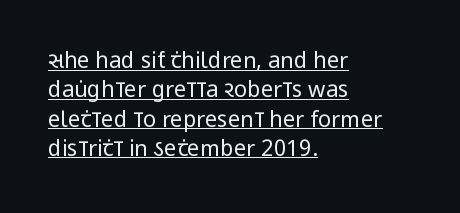
Q: Is the text bold? A: No.
Q: Is the text italic (slanted)? A: No, it is upright.
Q: Is the text underlined? A: Yes.
Q: How is the paragraph aligned? A: Left-aligned.
Q: Is the spacing between letters normal or unusually wide? A: Normal.
Q: Is the spacing between lines tight, normal or loose? A: Normal.
